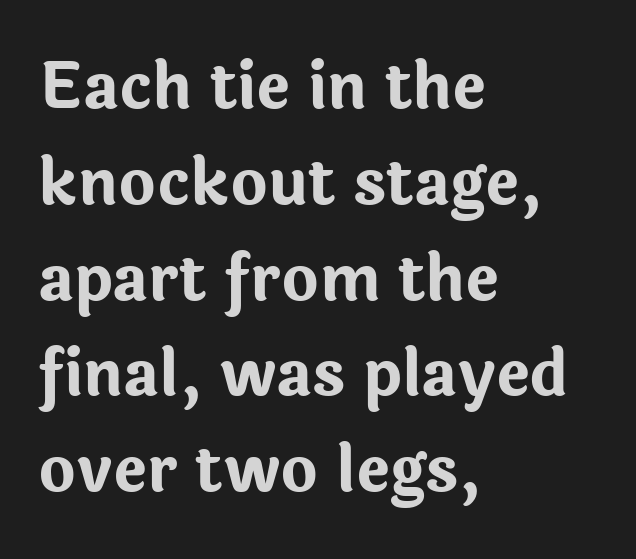
The image shows 63 px bold sans-serif type, upright; set left-aligned, normal line spacing (1.52x), normal letter spacing, not underlined; low stroke contrast and a medium x-height.
